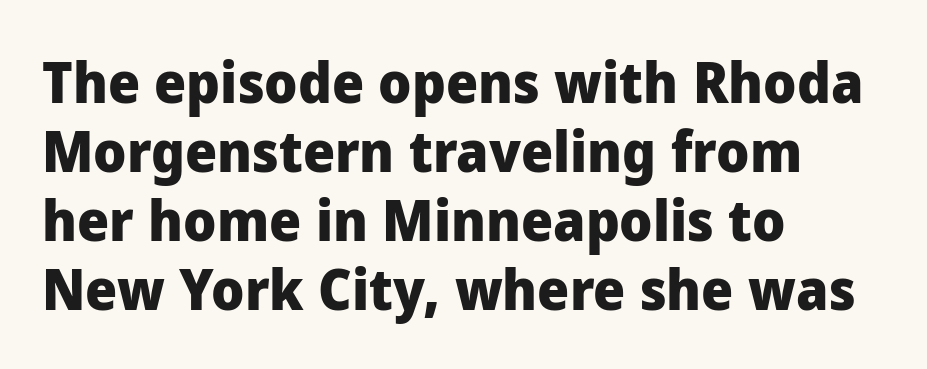
The image shows 57 px heavy sans-serif type, upright; set left-aligned, line spacing 1.21x, normal letter spacing, not underlined; low stroke contrast and a medium x-height.
